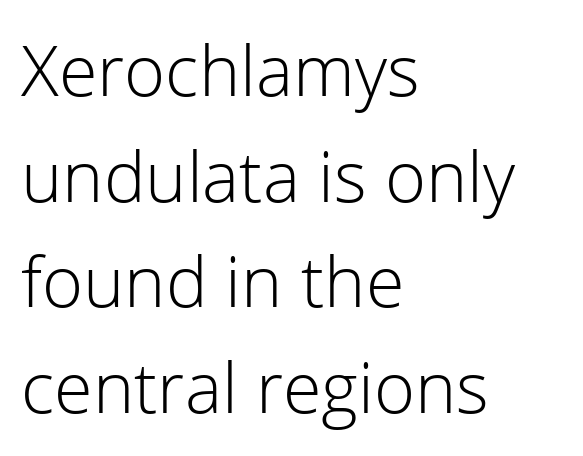
The leading is moderate, giving the passage an even texture. Varying glyph widths throughout — classic text-font behaviour. Decoration check: the copy has no underline. When letters stand straight like this, we call the style roman or upright. Weight: in the light-to-regular range. The letters sit at their default tracking, neither squeezed nor spread.
